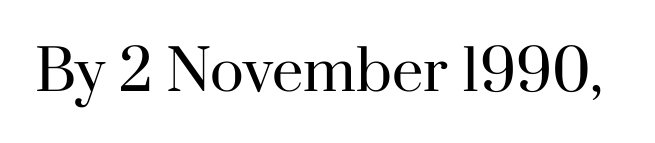
Q: Is the text bold? A: No.
Q: Is the text italic (slanted)? A: No, it is upright.
Q: Is the typeface a serif or a sans-serif typeface? A: Serif.
Q: Is the text underlined? A: No.
Q: Is the spacing between letters normal or unusually wide? A: Normal.
Q: Width (condensed, normal, or wide)? A: Normal.
Q: Stroke contrast? A: High.
Q: x-height? A: Small.
Q: Monospaced? A: No.
